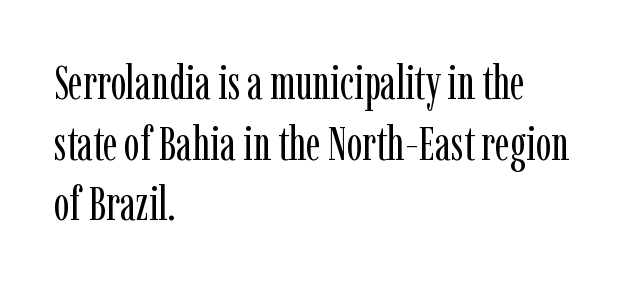
Horizontal alignment here is leftward, the default for most running prose. Nobody touched the tracking dial on this one. The characters display serif detailing at their extremities. In terms of leading, this rendering sits right in the middle. Stems and bowls with no extra thickness — not bold. Bare-footed words on every line.
